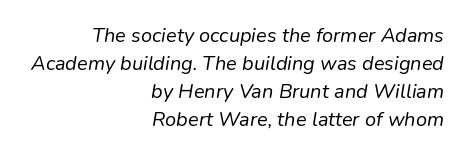
Q: Is the text bold? A: No.
Q: Is the text italic (slanted)? A: Yes, it leans right by about 9 degrees.
Q: Is the text underlined? A: No.
Q: How is the paragraph aligned? A: Right-aligned.
Q: Is the spacing between letters normal or unusually wide? A: Normal.
Q: Is the spacing between lines tight, normal or loose? A: Normal.
